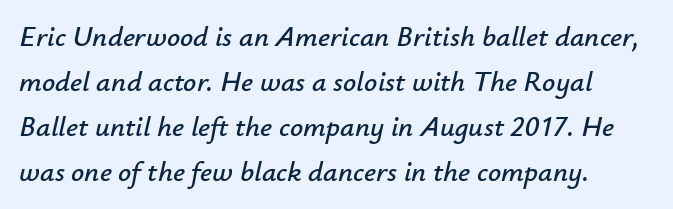
Q: Is the text italic (slanted)? A: Yes, it leans right by about 12 degrees.
Q: Is the text underlined? A: No.
Q: How is the paragraph aligned? A: Left-aligned.
Q: Is the spacing between letters normal or unusually wide? A: Normal.
Q: Is the spacing between lines tight, normal or loose? A: Normal.
Q: Width (condensed, normal, or wide)? A: Normal.
Q: Stroke contrast? A: Low.
Q: x-height? A: Small.
Q: Monospaced? A: No.
